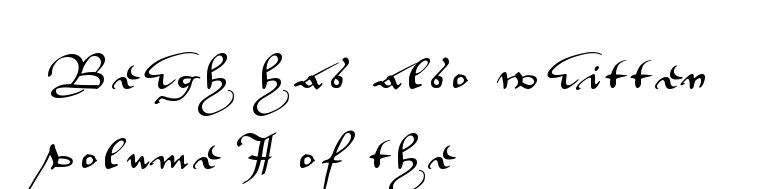
{"serif": "no", "width": "wide", "stroke_contrast": "medium", "x_height": "small", "monospaced": "no", "underline": "no", "align": "left", "line_spacing": "loose", "line_spacing_ratio": 2.36, "letter_spacing": "wide", "letter_spacing_em": 0.21, "glyph_px": 34}
